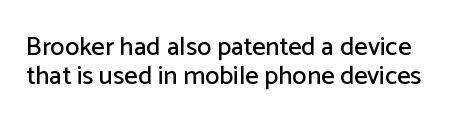
Tracking value appears to be zero — textbook default spacing. The lines are packed closely together with very little leading. Rule under the text: the space is simply empty. A roman cut, with each character standing at attention.
